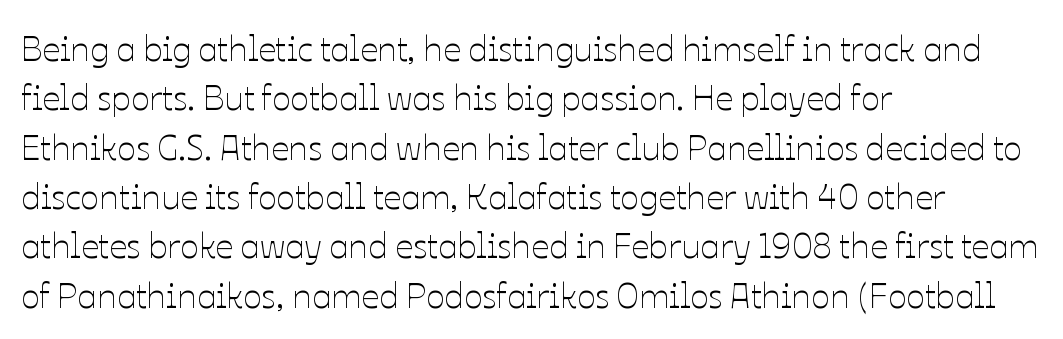
The image shows 35 px thin type, upright; set left-aligned, normal line spacing (1.41x), normal letter spacing, not underlined; low stroke contrast and a medium x-height.
